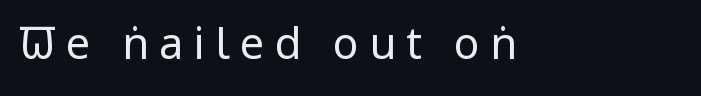
The image shows 43 px regular-weight, condensed sans-serif type, upright; set unusually wide letter spacing (+0.24 em), not underlined; low stroke contrast and a large x-height.
